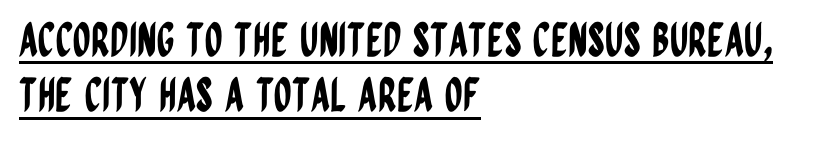
Note: no serifs on the glyphs. The face used here appears with an underline applied. If you drew a line through each stem, it would be perfectly vertical. Is this a fixed-width face? No — the glyphs have proportional, varying widths. Letter spacing: default. Where is the straight margin? On the left.
